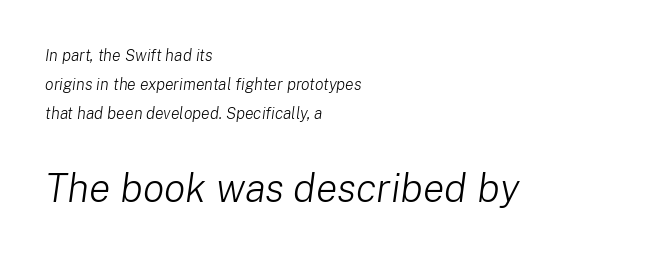
The image shows 40 px light type, italic (leaning right); set left-aligned, line spacing 1.81x, normal letter spacing, not underlined; the second (bottom) block is 2.5x larger; low stroke contrast and a medium x-height.
